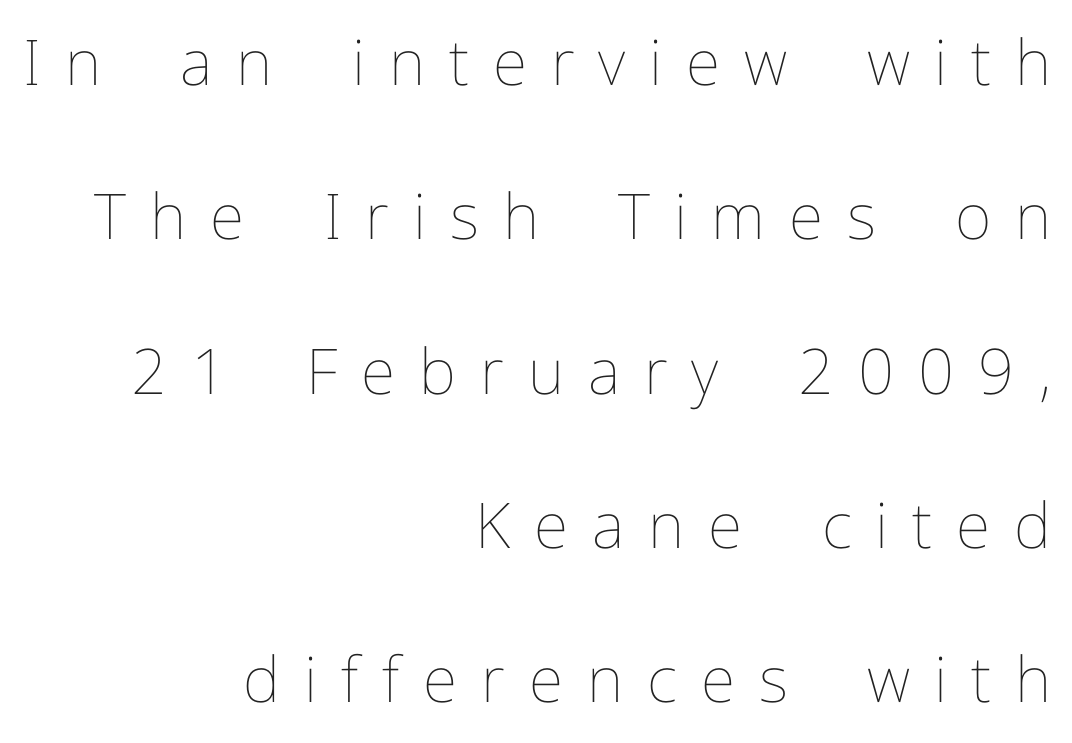
{"italic": "no", "bold": "no", "weight": "thin", "width": "normal", "stroke_contrast": "low", "x_height": "medium", "monospaced": "no", "underline": "no", "align": "right", "line_spacing": "loose", "line_spacing_ratio": 2.45, "letter_spacing": "wide", "letter_spacing_em": 0.38, "glyph_px": 63}
